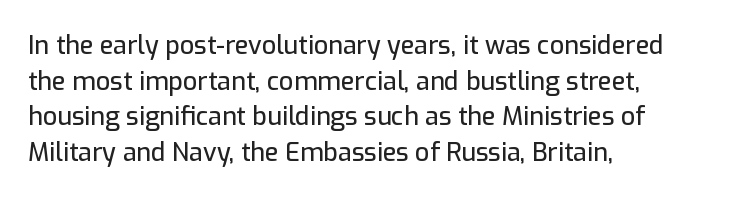
The image shows 25 px text type, upright; set left-aligned, normal line spacing (1.43x), normal letter spacing, not underlined.
